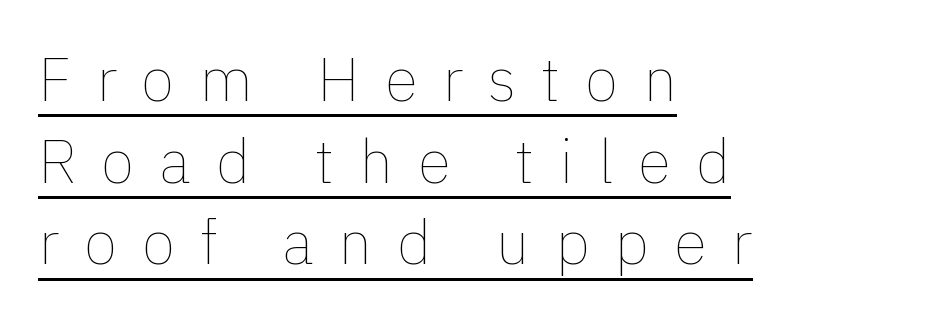
{"italic": "no", "bold": "no", "weight": "thin", "width": "normal", "x_height": "medium", "monospaced": "no", "underline": "yes", "align": "left", "line_spacing": "normal", "line_spacing_ratio": 1.34, "letter_spacing": "wide", "letter_spacing_em": 0.41, "glyph_px": 61}
